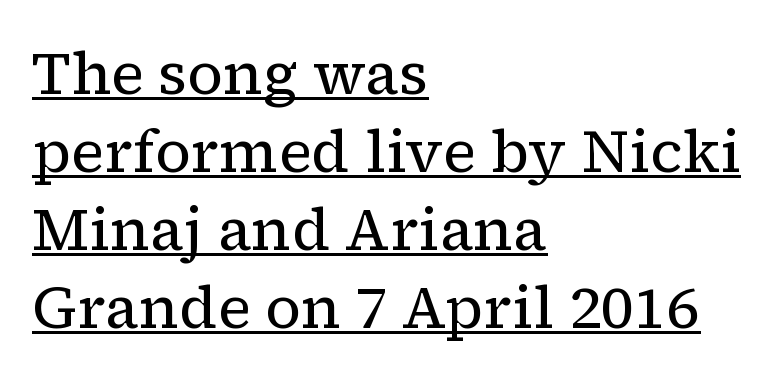
{"serif": "yes", "italic": "no", "bold": "no", "weight": "regular", "width": "normal", "stroke_contrast": "low", "x_height": "medium", "monospaced": "no", "underline": "yes", "align": "left", "line_spacing": "normal", "line_spacing_ratio": 1.32, "letter_spacing": "normal", "letter_spacing_em": 0.0, "glyph_px": 59}
